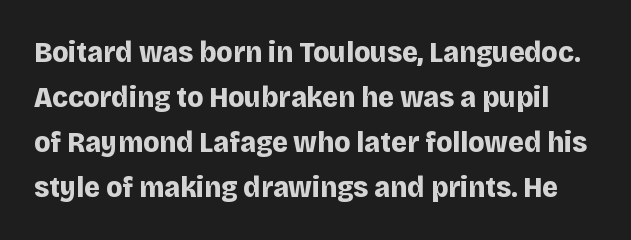
The line texture is even and compact thanks to regular tracking. I'd describe the lettering as bold — thick and assertive. If you measured baseline to baseline, you'd find a middling distance. A typesetter would call this proportional, since set widths differ per character. Nobody drew a line under any word here. The designer went with a sans here, leaving each stem footless.
